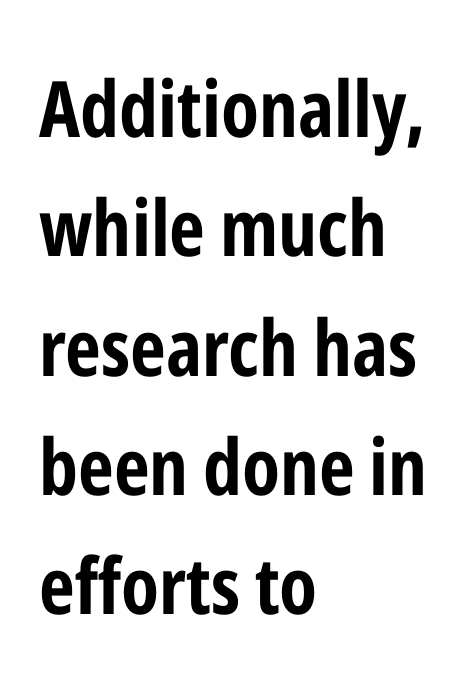
Q: Is the text bold? A: Yes.
Q: Is the text italic (slanted)? A: No, it is upright.
Q: Is the typeface a serif or a sans-serif typeface? A: Sans-serif.
Q: Is the text underlined? A: No.
Q: How is the paragraph aligned? A: Left-aligned.
Q: Is the spacing between letters normal or unusually wide? A: Normal.
Q: Is the spacing between lines tight, normal or loose? A: Normal.
Q: Width (condensed, normal, or wide)? A: Condensed.
Q: Stroke contrast? A: Low.
Q: x-height? A: Medium.
Q: Monospaced? A: No.
